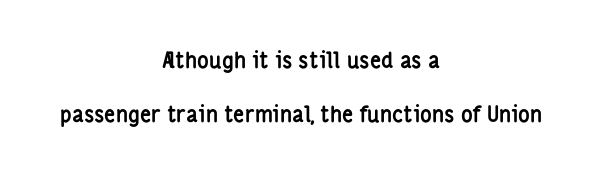
The foot of each line stays bare and open. The letters sit at their default tracking, neither squeezed nor spread. Each new line begins a long way beneath the previous one. In terms of weight, the rendering is a true, heavy bold. Does the lettering tilt? It doesn't — this is upright.
